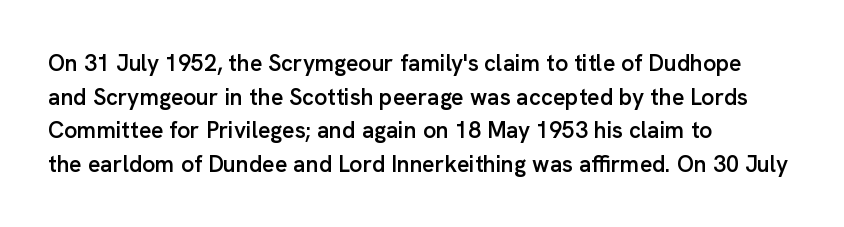
The image shows 23 px text type, upright; set left-aligned, normal line spacing (1.46x), normal letter spacing, not underlined.
